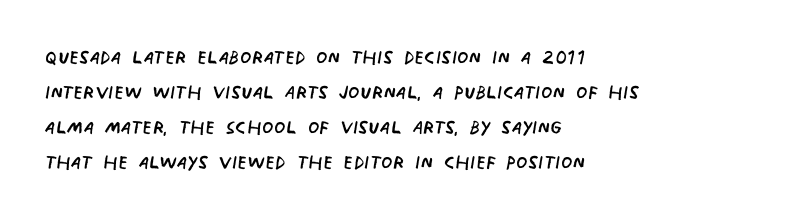
The gap between lines stays unmarked. Words appear dense and cohesive because spacing is normal. Is there much room between lines? A standard amount, neither cramped nor airy. The rag falls on the right side of this text block. Vertical stems look standard width or narrower in stroke.
